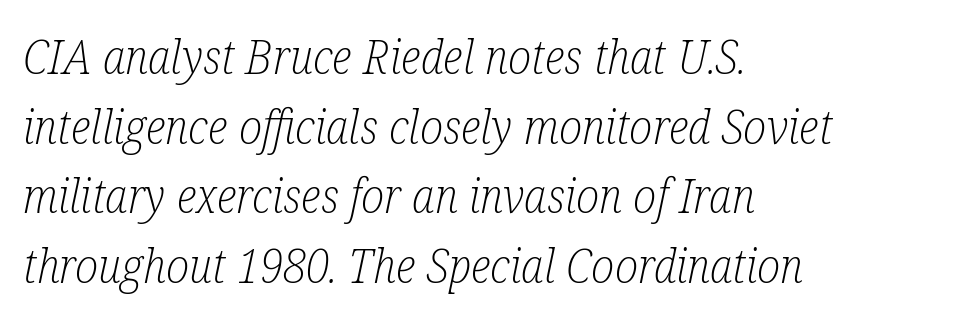
The typeface chosen for these lines features serifs. Think of a printed novel: that variable character pitch is what you see here. These lines stack with their left ends in a neat column. Summary of weight: not heavy and not bold. Leading matches the norm, producing a regular column. Would a proofreader flag this as italicized? Yes.
